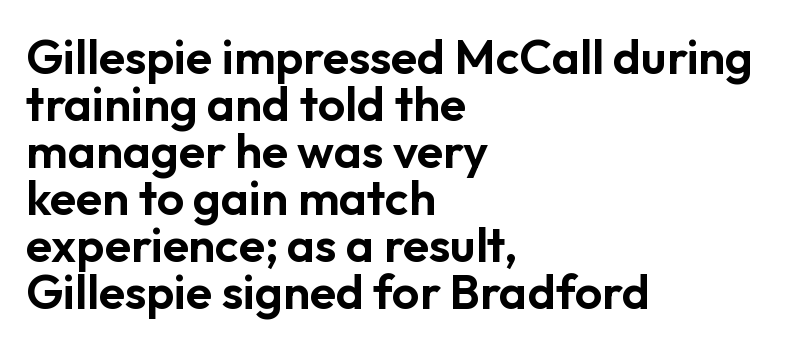
Q: Is the text italic (slanted)? A: No, it is upright.
Q: Is the typeface a serif or a sans-serif typeface? A: Sans-serif.
Q: Is the text underlined? A: No.
Q: How is the paragraph aligned? A: Left-aligned.
Q: Is the spacing between letters normal or unusually wide? A: Normal.
Q: Is the spacing between lines tight, normal or loose? A: Tight.
Q: Width (condensed, normal, or wide)? A: Normal.
Q: Stroke contrast? A: Low.
Q: x-height? A: Medium.
Q: Monospaced? A: No.
